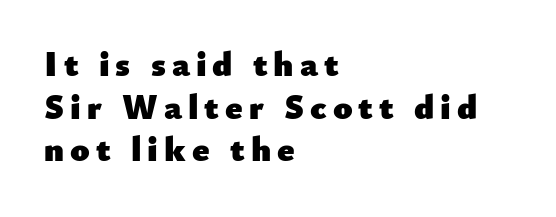
Q: Is the text bold? A: Yes.
Q: Is the text italic (slanted)? A: No, it is upright.
Q: Is the typeface a serif or a sans-serif typeface? A: Sans-serif.
Q: Is the text underlined? A: No.
Q: How is the paragraph aligned? A: Left-aligned.
Q: Width (condensed, normal, or wide)? A: Normal.
Q: Stroke contrast? A: Low.
Q: x-height? A: Small.
Q: Monospaced? A: No.
